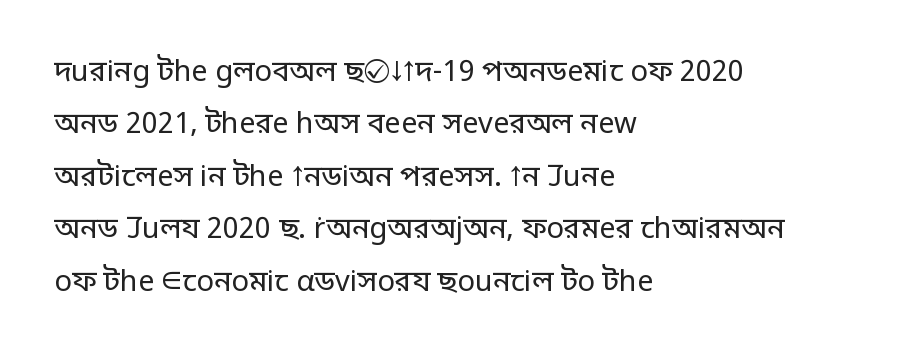
{"serif": "no", "italic": "no", "bold": "no", "weight": "regular", "width": "normal", "stroke_contrast": "low", "x_height": "large", "monospaced": "no", "underline": "no", "align": "left", "line_spacing_ratio": 1.81, "letter_spacing": "normal", "letter_spacing_em": 0.0, "glyph_px": 29}
